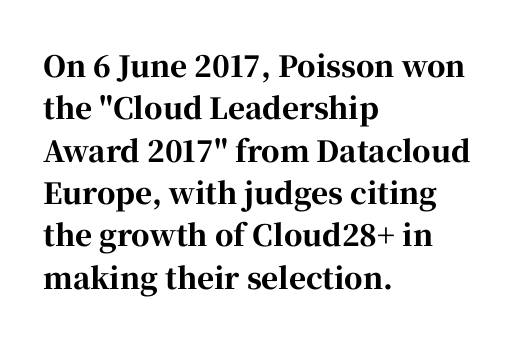
Q: Is the text bold? A: Yes.
Q: Is the text italic (slanted)? A: No, it is upright.
Q: Is the typeface a serif or a sans-serif typeface? A: Serif.
Q: Is the text underlined? A: No.
Q: How is the paragraph aligned? A: Left-aligned.
Q: Is the spacing between letters normal or unusually wide? A: Normal.
Q: Is the spacing between lines tight, normal or loose? A: Normal.
Q: Width (condensed, normal, or wide)? A: Normal.
Q: Stroke contrast? A: High.
Q: x-height? A: Medium.
Q: Monospaced? A: No.
